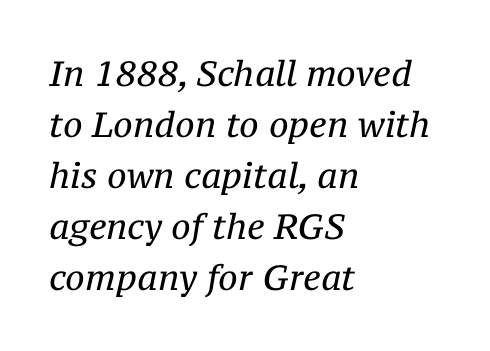
{"serif": "yes", "italic": "yes", "lean": "right", "slant_degrees": 12, "bold": "no", "weight": "regular", "width": "normal", "stroke_contrast": "medium", "x_height": "medium", "monospaced": "no", "underline": "no", "align": "left", "line_spacing": "normal", "line_spacing_ratio": 1.46, "letter_spacing": "normal", "letter_spacing_em": 0.0, "glyph_px": 35}
